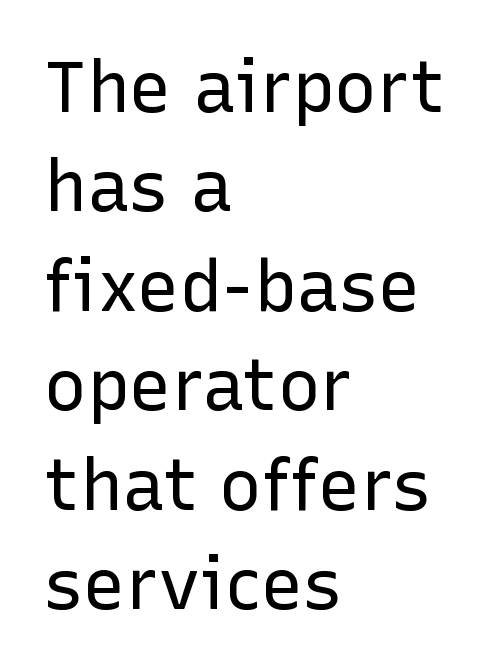
{"serif": "no", "italic": "no", "bold": "no", "weight": "regular", "width": "normal", "stroke_contrast": "low", "x_height": "medium", "monospaced": "no", "underline": "no", "align": "left", "line_spacing": "normal", "line_spacing_ratio": 1.4, "letter_spacing": "normal", "letter_spacing_em": 0.0, "glyph_px": 71}
